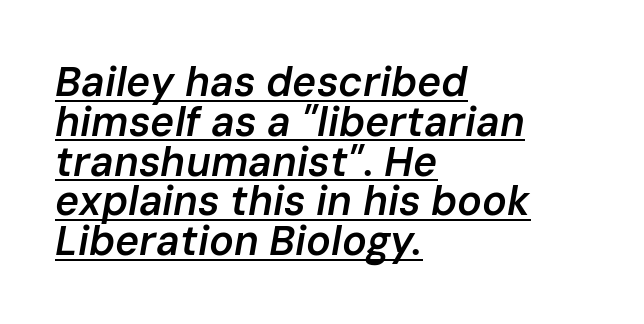
Compared with typical paragraphs, the rows here are closer together. Which margin do the lines hug? The left one — the right edge is uneven. Compared with typical body copy, the letter spacing here is the same. Is there an underline? Yes — a line sits under the letters. Compared with an ordinary text face, these strokes are moderately heavier — a semibold. Note the varied advance widths — an 'i' is clearly narrower than an 'm'.
